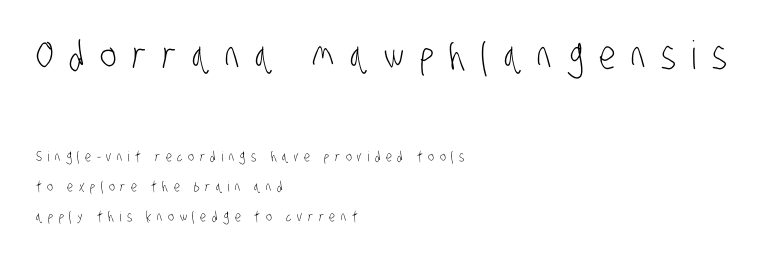
Q: Is the text bold? A: No.
Q: Is the typeface a serif or a sans-serif typeface? A: Sans-serif.
Q: Is the text underlined? A: No.
Q: How is the paragraph aligned? A: Left-aligned.
Q: Is the spacing between letters normal or unusually wide? A: Unusually wide.
Q: Is the spacing between lines tight, normal or loose? A: Loose.
Q: Which block of text is set in a larger size, the first (top) or the second (bottom)? A: The first (top) one.
Q: Width (condensed, normal, or wide)? A: Condensed.
Q: Stroke contrast? A: Low.
Q: x-height? A: Large.
Q: Monospaced? A: No.
